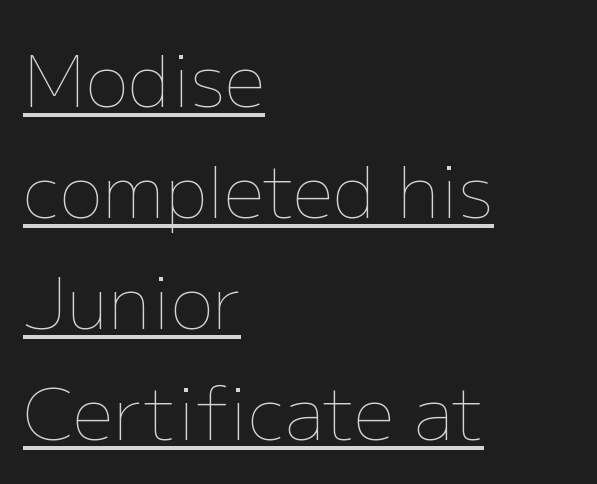
The image shows 72 px thin type, upright; set left-aligned, normal line spacing (1.54x), normal letter spacing, underlined; low stroke contrast and a medium x-height.
